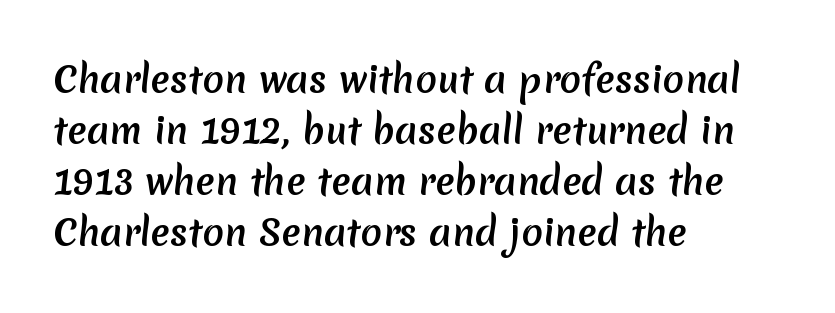
Q: Is the text bold? A: Yes.
Q: Is the typeface a serif or a sans-serif typeface? A: Sans-serif.
Q: Is the text underlined? A: No.
Q: How is the paragraph aligned? A: Left-aligned.
Q: Is the spacing between letters normal or unusually wide? A: Normal.
Q: Is the spacing between lines tight, normal or loose? A: Normal.
Q: Width (condensed, normal, or wide)? A: Normal.
Q: Stroke contrast? A: Low.
Q: x-height? A: Medium.
Q: Monospaced? A: No.
